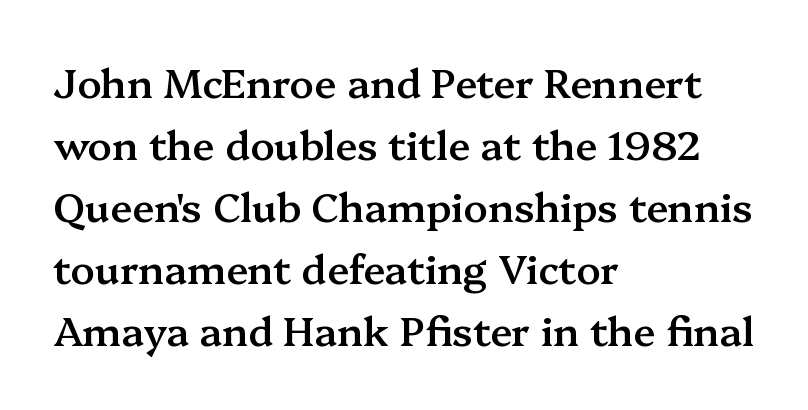
This sample uses a serif face. A fair bit of extra ink — the face is semibold, not bold. In CSS terms this would be text-align: left. There is no visible air inserted between adjacent glyphs. Spacing verdict: proportional, widths tailored to each character.
